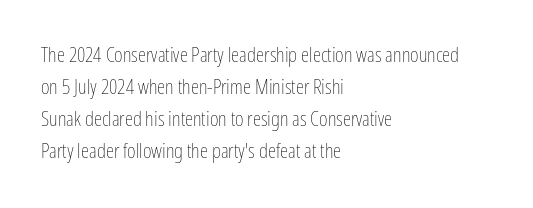
The image shows 21 px text type, upright; set left-aligned, normal line spacing (1.52x), normal letter spacing, not underlined.
